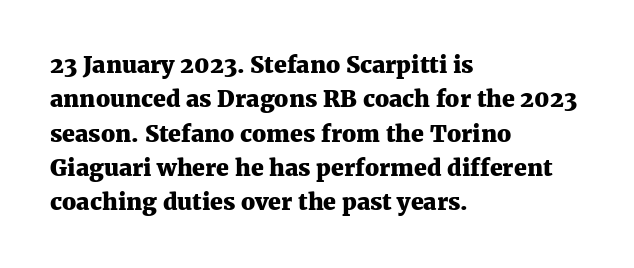
Q: Is the text bold? A: Yes.
Q: Is the text italic (slanted)? A: No, it is upright.
Q: Is the text underlined? A: No.
Q: How is the paragraph aligned? A: Left-aligned.
Q: Is the spacing between letters normal or unusually wide? A: Normal.
Q: Is the spacing between lines tight, normal or loose? A: Normal.
